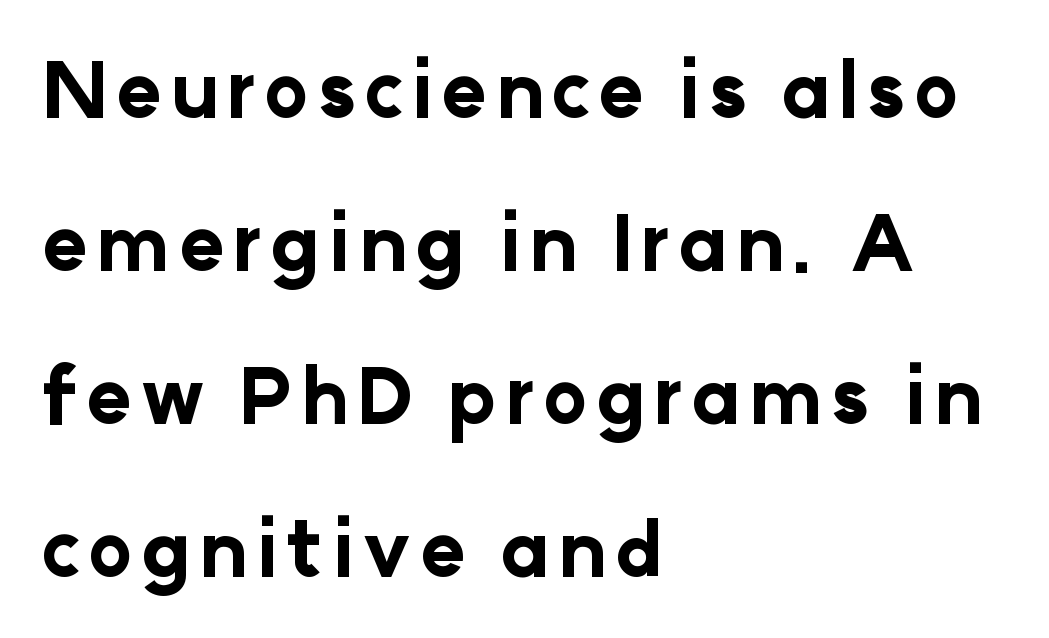
Designer's note — italics off, roman on. I'd describe the lettering as bold — thick and assertive. Casual observation: everything's shoved over to the left. Descender tails drop into unmarked territory. A typesetter would call this proportional, since set widths differ per character.
